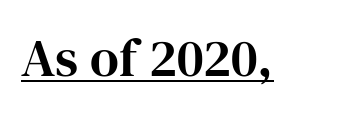
The image shows 53 px serif type, upright; set normal letter spacing, underlined; high stroke contrast and a medium x-height.
